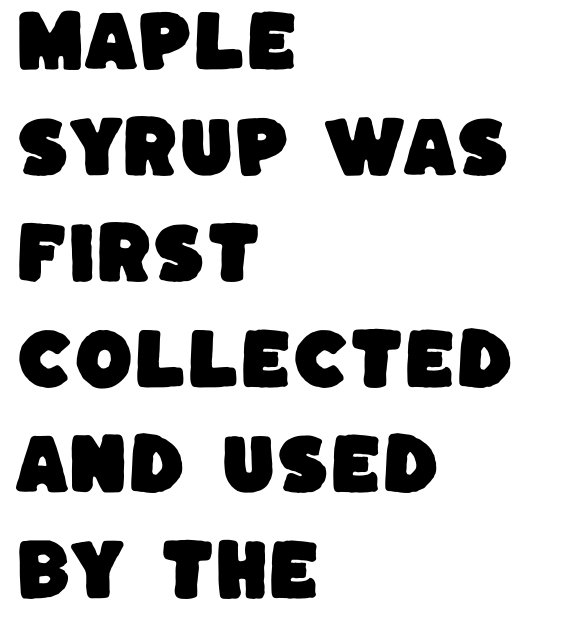
The passage shown is typeset with a sans-serif family. The passage shown is not underscored anywhere. The rendering uses natural spacing where letterforms have individual widths. Every row of glyphs begins at an identical x-position on the left. Between one letter and the next there's only the usual sliver of space.
